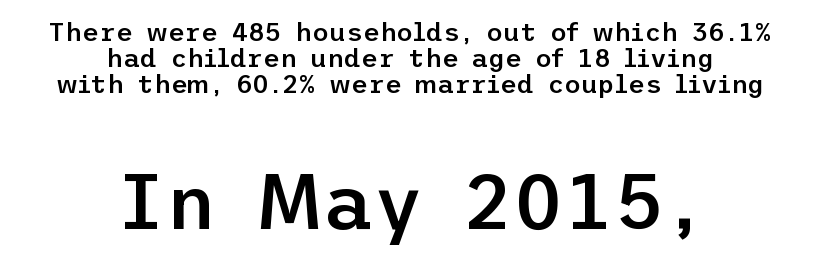
These lines carry some extra weight — a demibold, not a full bold. Default kerning and tracking; the words read as compact shapes. The text block is weighted toward neither margin, spreading evenly from the middle. The letters stand upright; this is a roman face. Type size steps up from the first block to the second.
